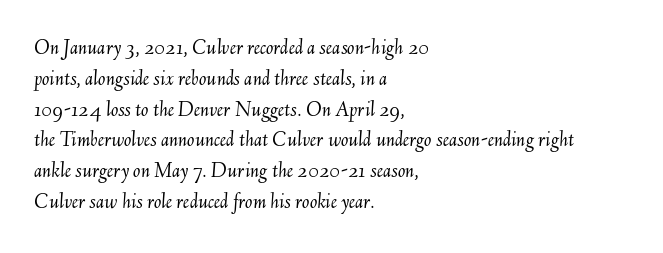
The image shows 22 px text type, italic (leaning right); set left-aligned, normal line spacing (1.4x), normal letter spacing, not underlined.
